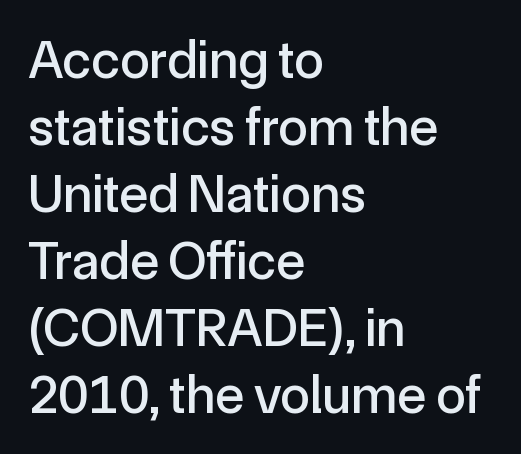
The image shows 54 px sans-serif type, upright; set left-aligned, line spacing 1.24x, normal letter spacing, not underlined; a medium x-height.
